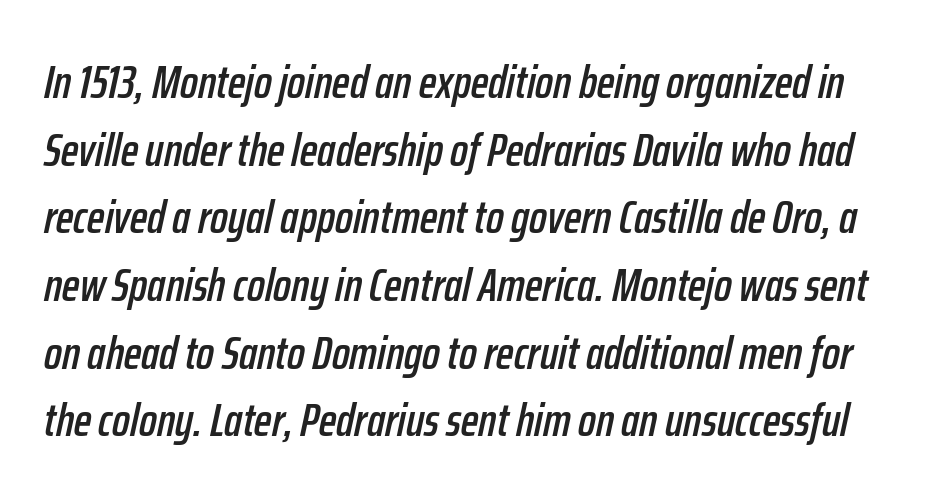
{"italic": "yes", "lean": "right", "slant_degrees": 12, "width": "condensed", "stroke_contrast": "low", "x_height": "medium", "monospaced": "no", "underline": "no", "line_spacing": "normal", "line_spacing_ratio": 1.44, "letter_spacing": "normal", "letter_spacing_em": 0.0, "glyph_px": 47}
